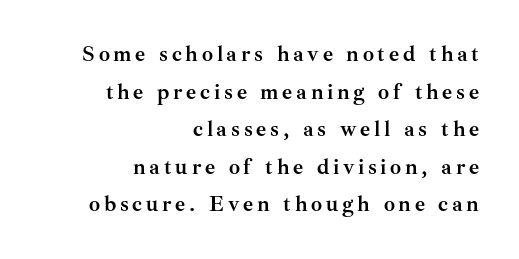
In terms of posture, this sample is upright. Students, this is bold: see how much ink each stroke carries. Leftover space on each line is placed entirely before the opening word. Plain, unruled lines of type.
